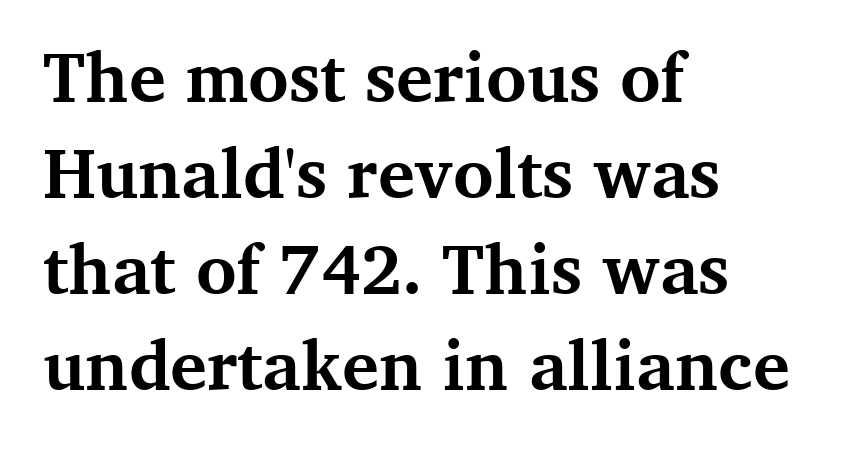
Q: Is the text bold? A: Yes.
Q: Is the text italic (slanted)? A: No, it is upright.
Q: Is the typeface a serif or a sans-serif typeface? A: Serif.
Q: Is the text underlined? A: No.
Q: How is the paragraph aligned? A: Left-aligned.
Q: Is the spacing between letters normal or unusually wide? A: Normal.
Q: Is the spacing between lines tight, normal or loose? A: Normal.
Q: Width (condensed, normal, or wide)? A: Normal.
Q: Stroke contrast? A: Medium.
Q: x-height? A: Medium.
Q: Monospaced? A: No.
